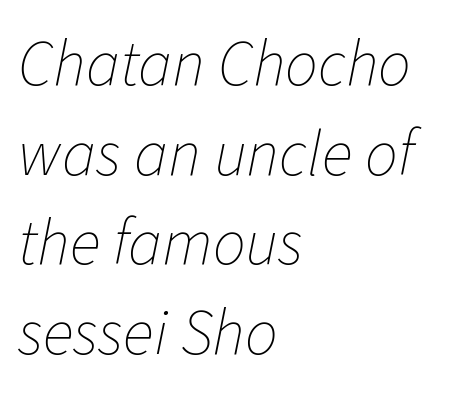
A typesetter would call this proportional, since set widths differ per character. Short note: letters normally spaced. Notice how the stems are inclined rather than vertical — that's the hallmark of italics. The passage is arranged the way most books set body copy — flush left.
